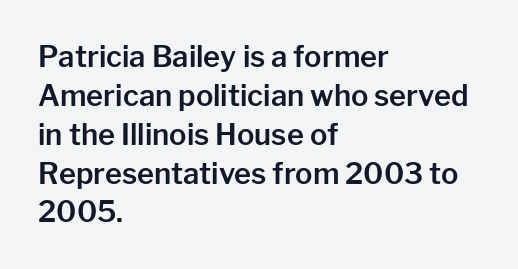
{"serif": "no", "italic": "no", "width": "normal", "stroke_contrast": "low", "x_height": "medium", "monospaced": "no", "underline": "no", "align": "left", "line_spacing": "normal", "line_spacing_ratio": 1.34, "letter_spacing": "normal", "letter_spacing_em": 0.0, "glyph_px": 29}
